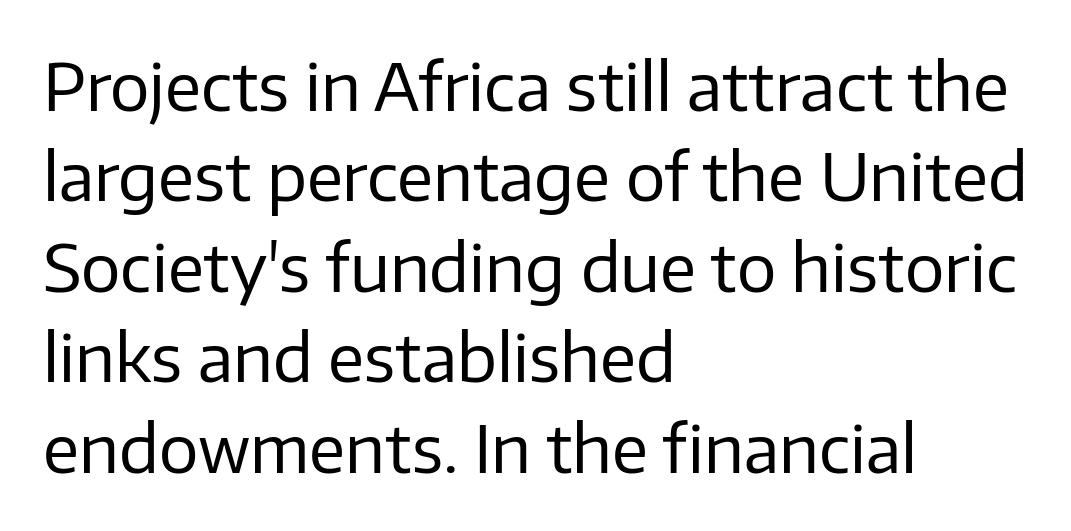
{"serif": "no", "italic": "no", "bold": "no", "weight": "regular", "width": "normal", "stroke_contrast": "low", "x_height": "medium", "monospaced": "no", "underline": "no", "align": "left", "line_spacing": "normal", "line_spacing_ratio": 1.37, "letter_spacing": "normal", "letter_spacing_em": 0.0, "glyph_px": 66}
